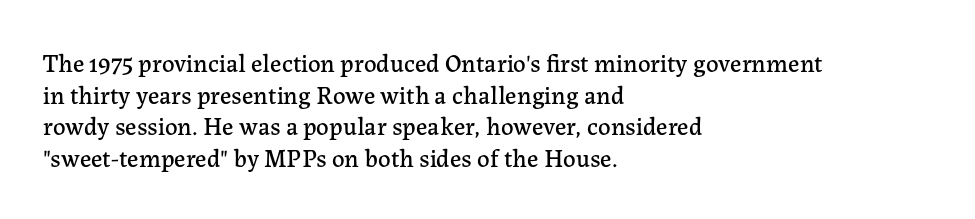
The image shows 25 px text type, upright; set left-aligned, normal line spacing (1.27x), normal letter spacing, not underlined.
